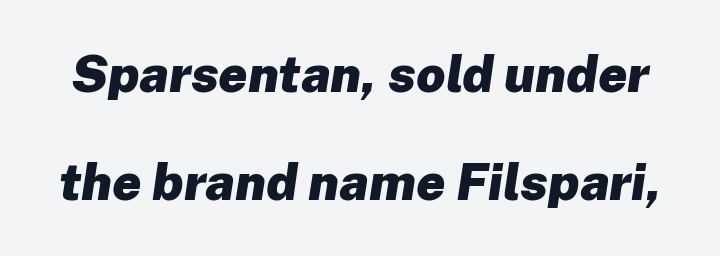
Compared with ordinary roman type, these characters are visibly tilted. Does the leading feel generous? Absolutely, it's lavish. This rendering leaves character spacing at its baseline value. The rendering uses natural spacing where letterforms have individual widths. Thick stems and heavy bowls — unmistakably bold. Any mark beneath the type? The region is blank.
